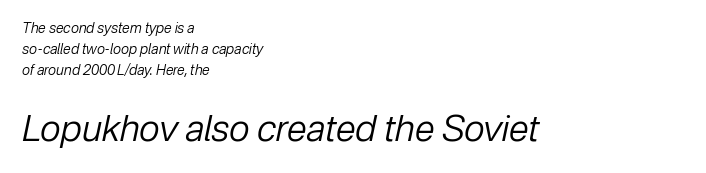
{"italic": "yes", "lean": "right", "slant_degrees": 12, "bold": "no", "weight": "regular", "width": "normal", "stroke_contrast": "low", "x_height": "medium", "monospaced": "no", "underline": "no", "align": "left", "line_spacing": "normal", "line_spacing_ratio": 1.49, "letter_spacing": "normal", "letter_spacing_em": 0.0, "larger_block": "second", "size_ratio": 2.57, "glyph_px": 36}
